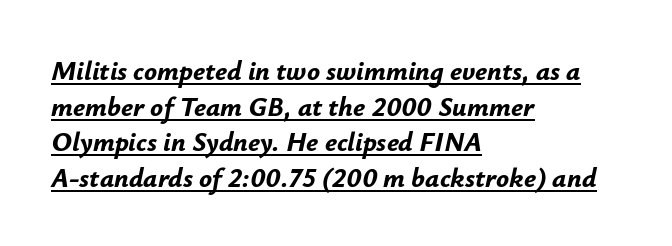
Q: Is the text bold? A: Yes.
Q: Is the text italic (slanted)? A: Yes, it leans right by about 12 degrees.
Q: Is the text underlined? A: Yes.
Q: How is the paragraph aligned? A: Left-aligned.
Q: Is the spacing between letters normal or unusually wide? A: Normal.
Q: Is the spacing between lines tight, normal or loose? A: Normal.
